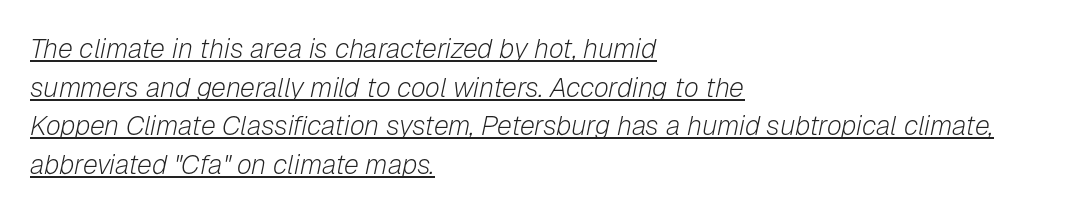
The typesetting does not lean heavy: it is not bold. When letters slant like this, we call the style italic. The space between consecutive lines is moderate. Compared with undecorated copy, this sample adds a rule below the words.
